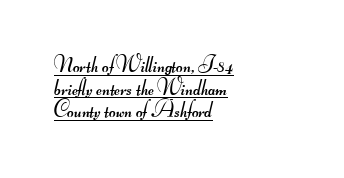
The image shows 23 px text type; set left-aligned, tight line spacing (0.98x), normal letter spacing, underlined.
